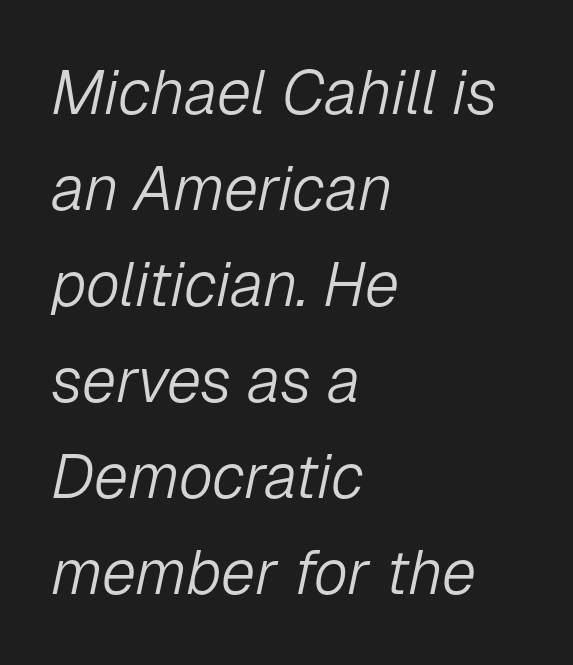
The image shows 62 px light type, italic (leaning right); set left-aligned, normal line spacing (1.55x), normal letter spacing, not underlined; low stroke contrast and a medium x-height.
